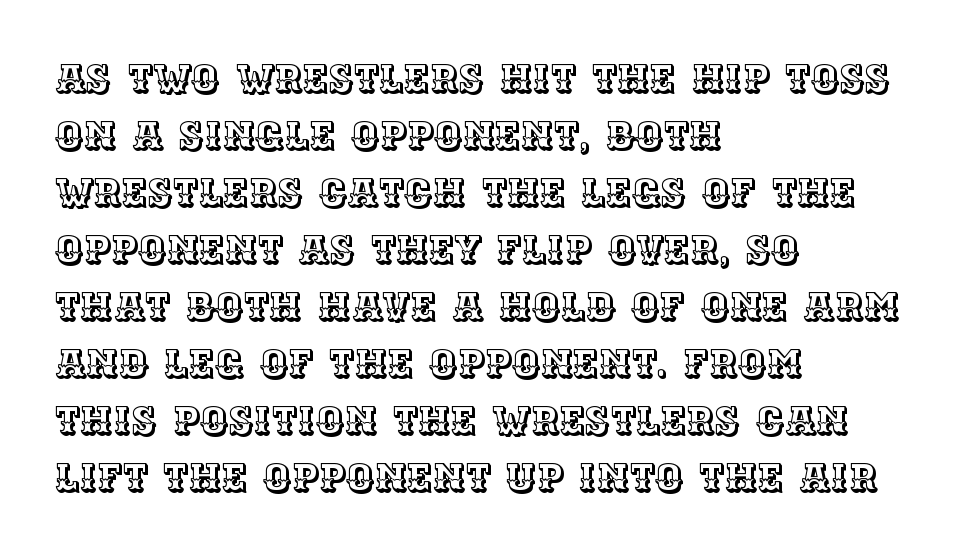
A classic flush-left, rag-right setting is used for this passage. Regular leading. Beneath every word, the page is bare. The letters advance in unequal steps, a hallmark of proportional type.
